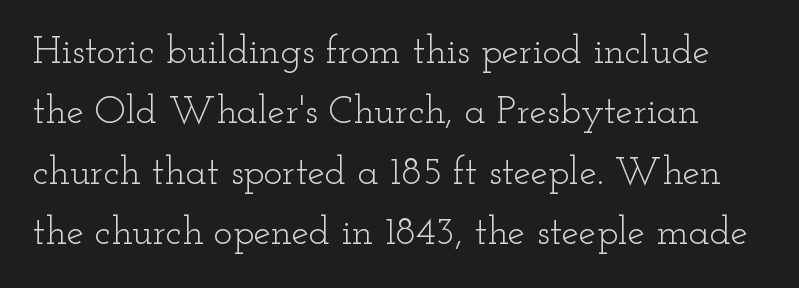
Varying glyph widths throughout — classic text-font behaviour. A bare baseline throughout the passage. Characters remain perfectly vertical along every line. The tracking reads as untouched default to a designer's eye. The font family rendered here belongs to the serif group. Compared with typical paragraphs, the rows here are spaced about the same.
